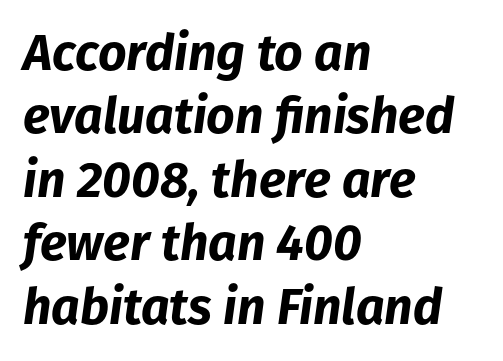
The image shows 50 px bold type, italic (leaning right); set left-aligned, normal line spacing (1.27x), normal letter spacing, not underlined; low stroke contrast and a medium x-height.
